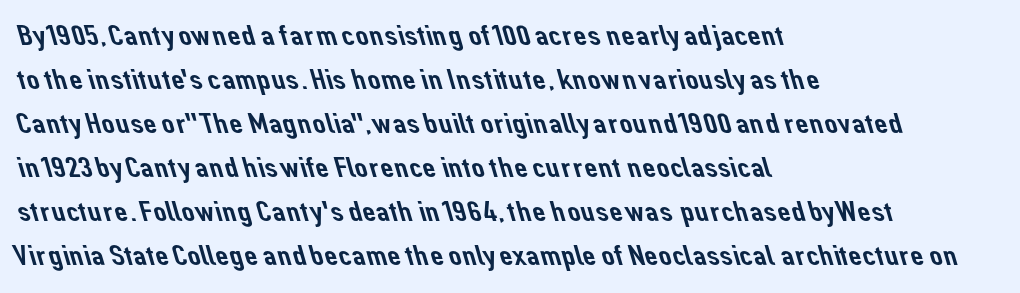
The image shows 29 px sans-serif type; set left-aligned, normal line spacing (1.52x), normal letter spacing, not underlined; low stroke contrast and a medium x-height.
